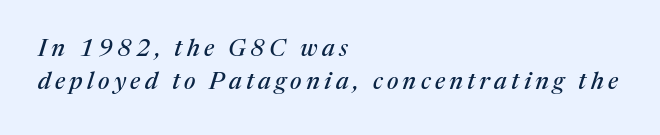
Q: Is the text italic (slanted)? A: Yes, it leans right by about 17 degrees.
Q: Is the text underlined? A: No.
Q: How is the paragraph aligned? A: Left-aligned.
Q: Is the spacing between lines tight, normal or loose? A: Normal.
